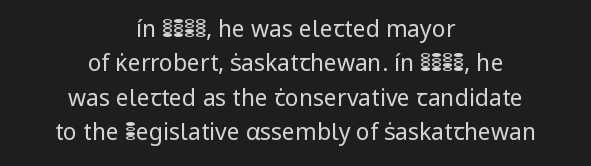
{"italic": "no", "bold": "no", "underline": "no", "align": "center", "line_spacing": "normal", "line_spacing_ratio": 1.49, "letter_spacing": "normal", "letter_spacing_em": 0.0, "glyph_px": 23}
